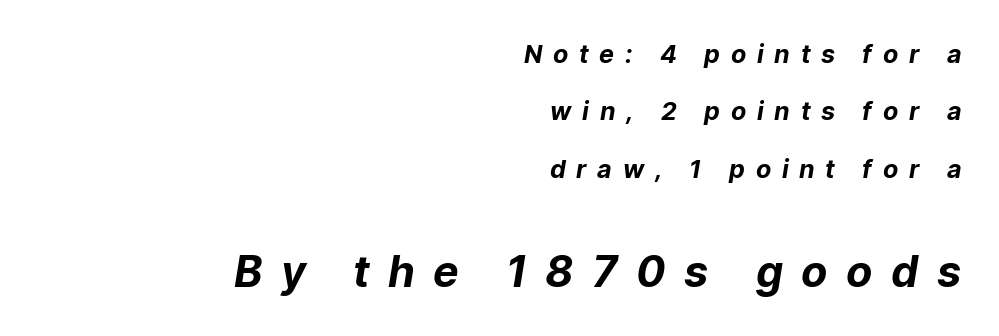
The image shows 43 px bold sans-serif type; set right-aligned, loose line spacing (2.3x), unusually wide letter spacing (+0.43 em), not underlined; the second (bottom) block is 1.72x larger; low stroke contrast and a medium x-height.
